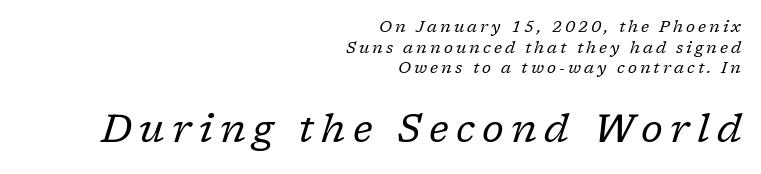
{"serif": "yes", "italic": "yes", "lean": "right", "slant_degrees": 17, "bold": "no", "weight": "regular", "width": "normal", "stroke_contrast": "low", "x_height": "medium", "monospaced": "no", "underline": "no", "align": "right", "line_spacing": "normal", "line_spacing_ratio": 1.29, "larger_block": "second", "size_ratio": 2.44, "glyph_px": 39}
